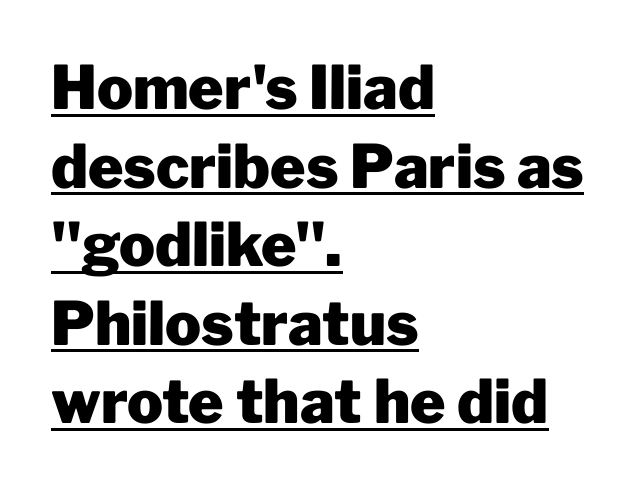
Tracking here is standard; glyphs follow each other at the usual distance. In terms of leading, this rendering sits right in the middle. The ragged edge is on the right, which tells us the setting is flush left. The letters carry no serifs — their stems end cleanly without finishing strokes. You can tell it's not italic because the verticals are truly vertical. Each letter keeps its own natural width here, so spacing adapts to shape.
